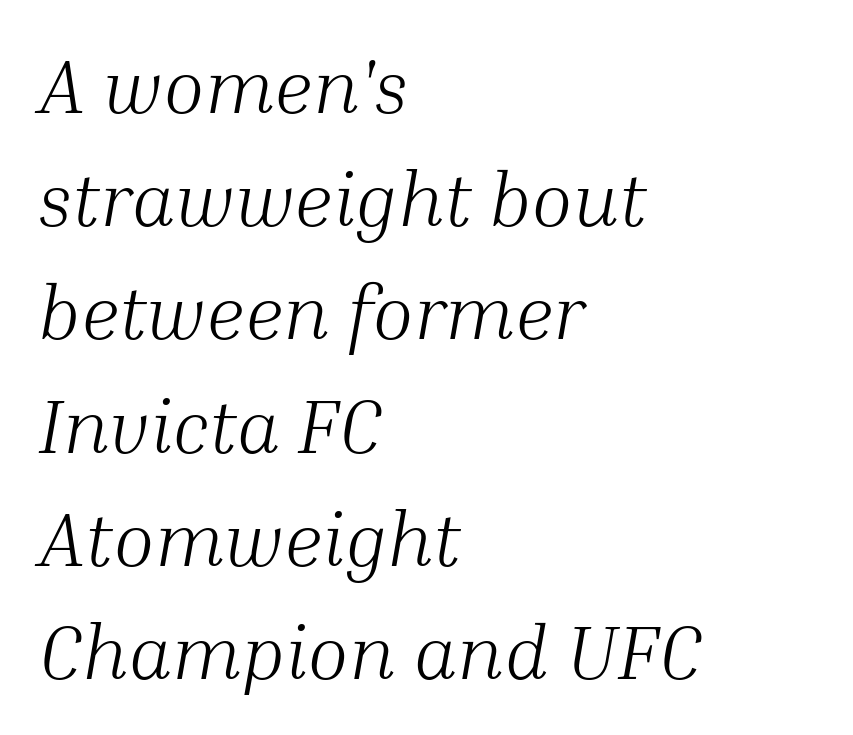
The image shows 76 px light serif type, italic (leaning right); set left-aligned, normal line spacing (1.49x), normal letter spacing, not underlined; medium stroke contrast and a medium x-height.
